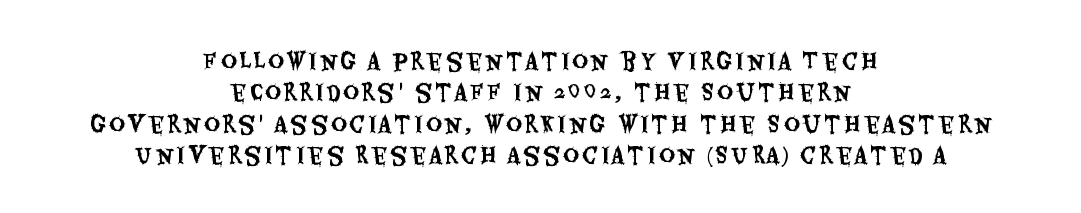
Reading down the column, the eye jumps a familiar distance to each next line. Teacher's note: observe the equal gaps on both sides — that is centered alignment. Check under the words: just untouched page. Italic? Not at all — the glyphs are vertical.
